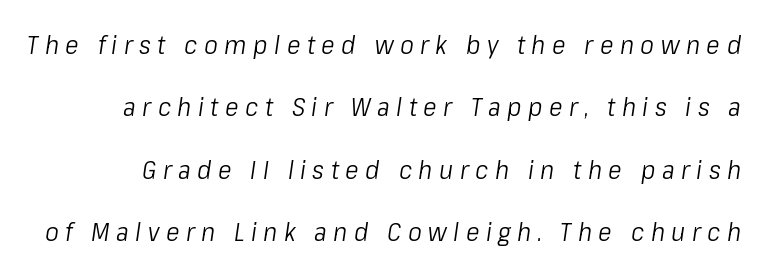
The characters are drawn with everyday or finer stroke widths. Vertically, the passage feels expansive, rows floating well apart. Does the lettering tilt? It does — this is italic. The horizontal fit of the characters is loose and conspicuously gappy. Decoration check: the copy has no underline.
